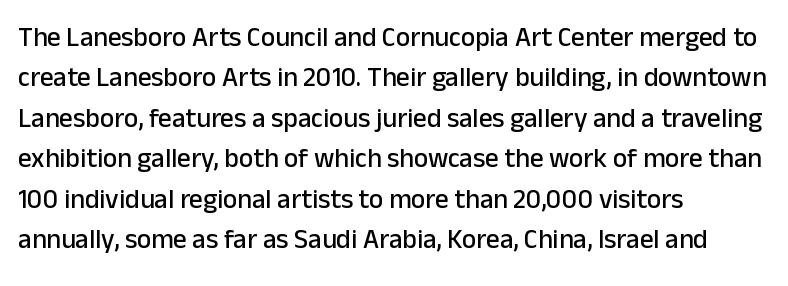
The image shows 27 px text type, upright; set left-aligned, normal line spacing (1.5x), normal letter spacing, not underlined.
